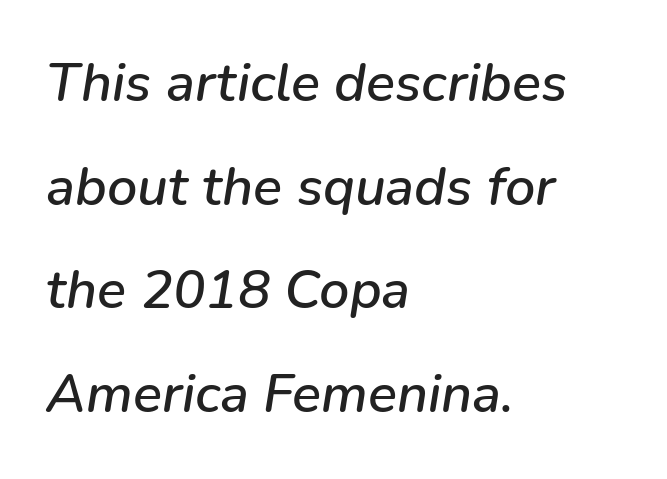
Q: Is the text italic (slanted)? A: Yes, it leans right by about 9 degrees.
Q: Is the text underlined? A: No.
Q: How is the paragraph aligned? A: Left-aligned.
Q: Is the spacing between letters normal or unusually wide? A: Normal.
Q: Is the spacing between lines tight, normal or loose? A: Loose.
Q: Width (condensed, normal, or wide)? A: Normal.
Q: Stroke contrast? A: Low.
Q: x-height? A: Medium.
Q: Monospaced? A: No.
